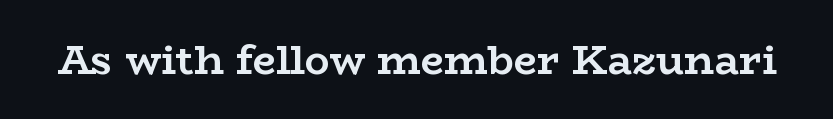
{"serif": "yes", "italic": "no", "bold": "yes", "weight": "semibold", "width": "wide", "stroke_contrast": "low", "x_height": "medium", "monospaced": "no", "underline": "no", "letter_spacing": "normal", "letter_spacing_em": 0.0, "glyph_px": 41}
